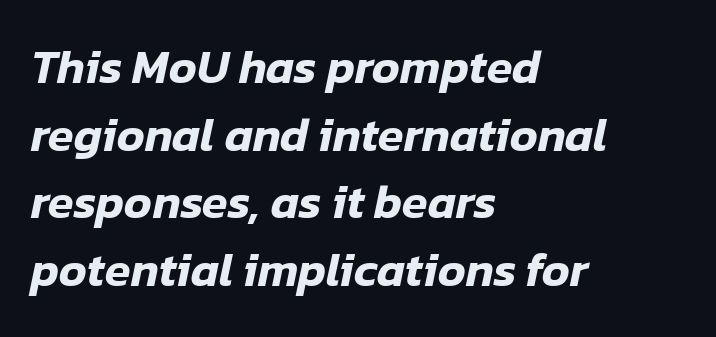
Each letter keeps its own natural width here, so spacing adapts to shape. Line starts are locked; line ends wander. Vertical spacing — default. Check under the words: just untouched page. A typesetter would mark this as italic.
